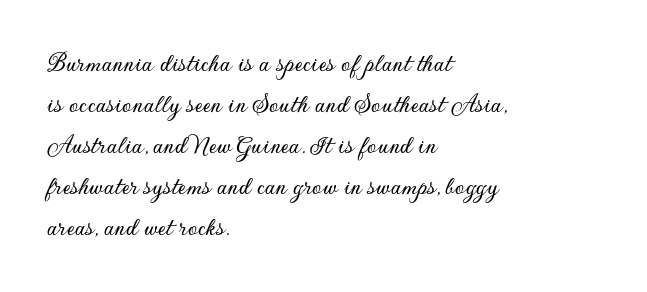
The image shows 27 px text type; set left-aligned, normal line spacing (1.52x), normal letter spacing, not underlined.
